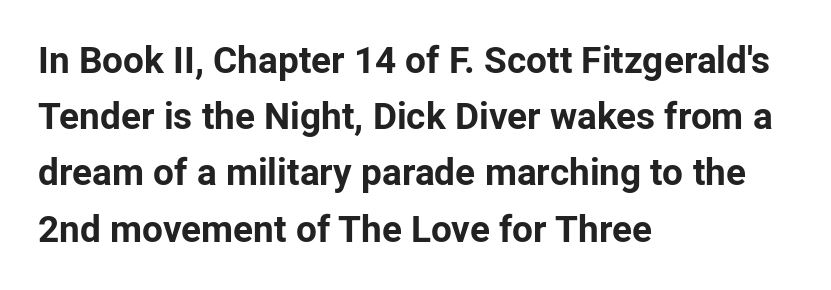
The image shows 37 px bold sans-serif type, upright; set left-aligned, normal line spacing (1.52x), normal letter spacing, not underlined; low stroke contrast and a medium x-height.
